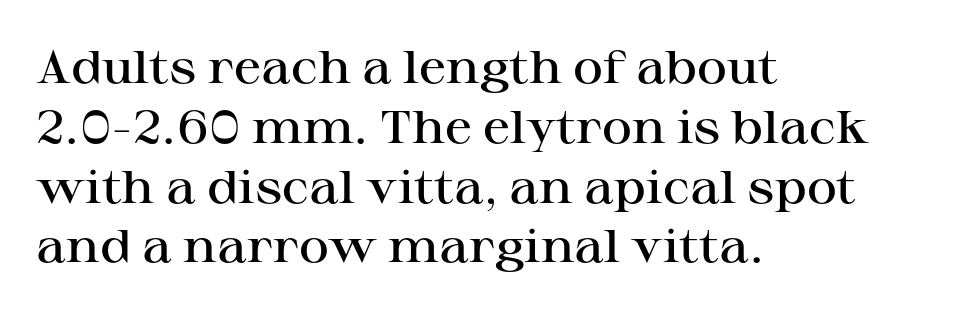
{"serif": "yes", "italic": "no", "bold": "semi", "weight": "semibold", "width": "wide", "stroke_contrast": "high", "x_height": "medium", "monospaced": "no", "underline": "no", "align": "left", "line_spacing": "normal", "line_spacing_ratio": 1.3, "letter_spacing": "normal", "letter_spacing_em": 0.0, "glyph_px": 46}
